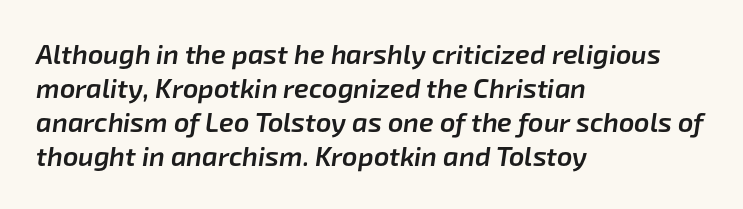
Q: Is the text bold? A: Semi-bold.
Q: Is the text italic (slanted)? A: Yes, it leans right by about 8 degrees.
Q: Is the text underlined? A: No.
Q: How is the paragraph aligned? A: Left-aligned.
Q: Is the spacing between letters normal or unusually wide? A: Normal.
Q: Is the spacing between lines tight, normal or loose? A: Normal.
